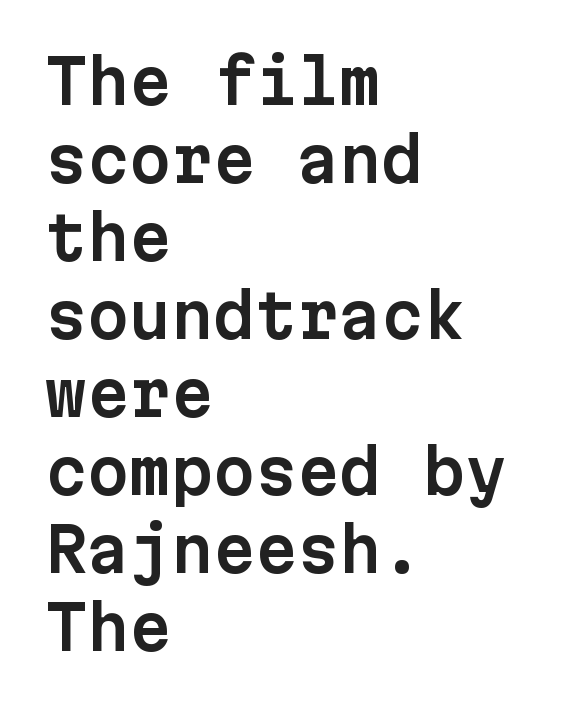
{"serif": "no", "italic": "no", "width": "normal", "stroke_contrast": "low", "x_height": "medium", "monospaced": "yes", "underline": "no", "align": "left", "line_spacing": "normal", "line_spacing_ratio": 1.3, "letter_spacing": "normal", "letter_spacing_em": 0.0, "glyph_px": 60}
